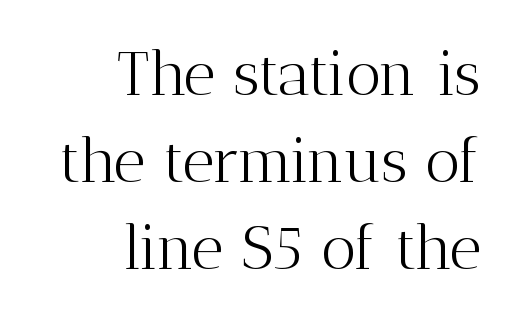
Q: Is the text bold? A: No.
Q: Is the text italic (slanted)? A: No, it is upright.
Q: Is the typeface a serif or a sans-serif typeface? A: Serif.
Q: Is the text underlined? A: No.
Q: How is the paragraph aligned? A: Right-aligned.
Q: Is the spacing between letters normal or unusually wide? A: Normal.
Q: Is the spacing between lines tight, normal or loose? A: Normal.
Q: Width (condensed, normal, or wide)? A: Normal.
Q: Stroke contrast? A: Medium.
Q: x-height? A: Medium.
Q: Monospaced? A: No.
